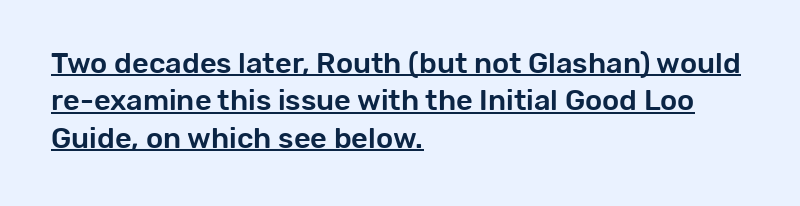
Q: Is the text italic (slanted)? A: No, it is upright.
Q: Is the typeface a serif or a sans-serif typeface? A: Sans-serif.
Q: Is the text underlined? A: Yes.
Q: How is the paragraph aligned? A: Left-aligned.
Q: Is the spacing between letters normal or unusually wide? A: Normal.
Q: Is the spacing between lines tight, normal or loose? A: Normal.
Q: Width (condensed, normal, or wide)? A: Normal.
Q: Stroke contrast? A: Low.
Q: x-height? A: Medium.
Q: Monospaced? A: No.
